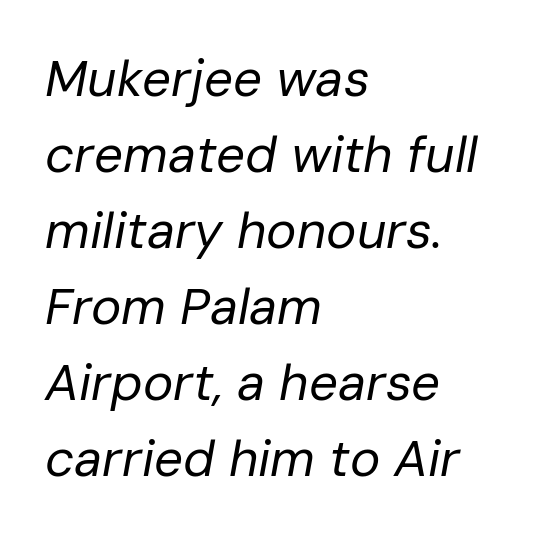
Do the characters align in a grid? No, the font is proportional. Does the lettering tilt? It does — this is italic. Notice how the passage keeps a crisp vertical edge on the left only. Here the glyphs are tracked normally, forming tight word shapes. Stems and bowls with no extra thickness — not bold. The specimen omits any rule beneath the text block's lines.
